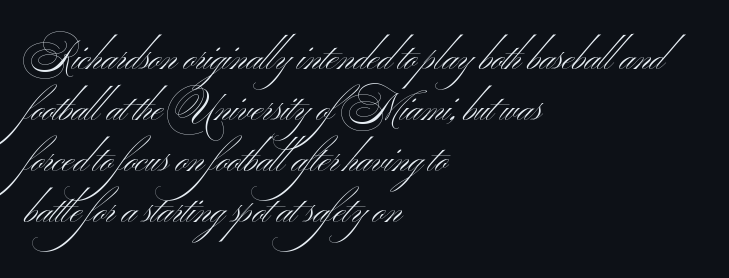
The image shows 38 px light, wide sans-serif type; set left-aligned, normal line spacing (1.34x), normal letter spacing, not underlined; medium stroke contrast and a small x-height.
